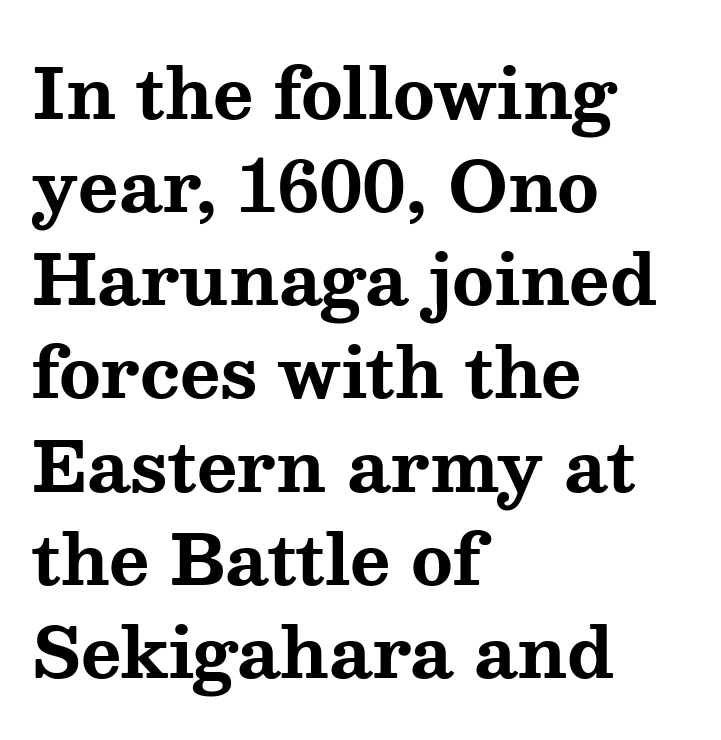
{"serif": "yes", "italic": "no", "bold": "yes", "weight": "bold", "width": "wide", "stroke_contrast": "medium", "x_height": "medium", "monospaced": "no", "underline": "no", "align": "left", "line_spacing": "normal", "line_spacing_ratio": 1.35, "letter_spacing": "normal", "letter_spacing_em": 0.0, "glyph_px": 69}
